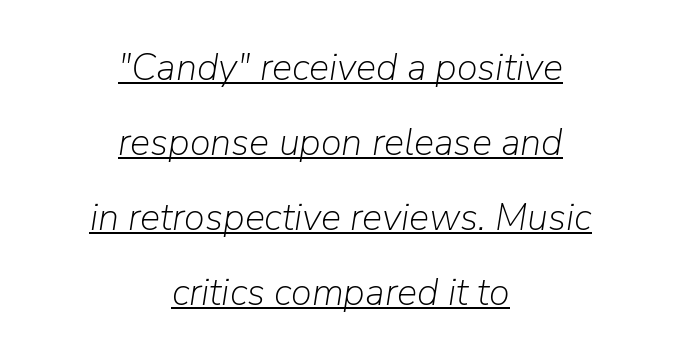
The characters are drawn with everyday or finer stroke widths. A typesetter would call this proportional, since set widths differ per character. The paragraph has two soft edges and a firm central axis. The line texture is even and compact thanks to regular tracking. Underlined type. Horizontal bands of white between lines are thick stripes.
